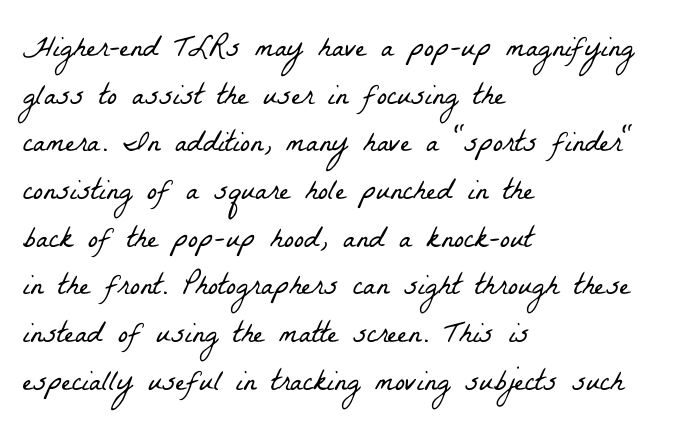
{"serif": "yes", "bold": "no", "weight": "light", "width": "condensed", "stroke_contrast": "low", "x_height": "medium", "monospaced": "no", "underline": "no", "align": "left", "line_spacing": "normal", "line_spacing_ratio": 1.59, "letter_spacing": "normal", "letter_spacing_em": 0.0, "glyph_px": 30}
